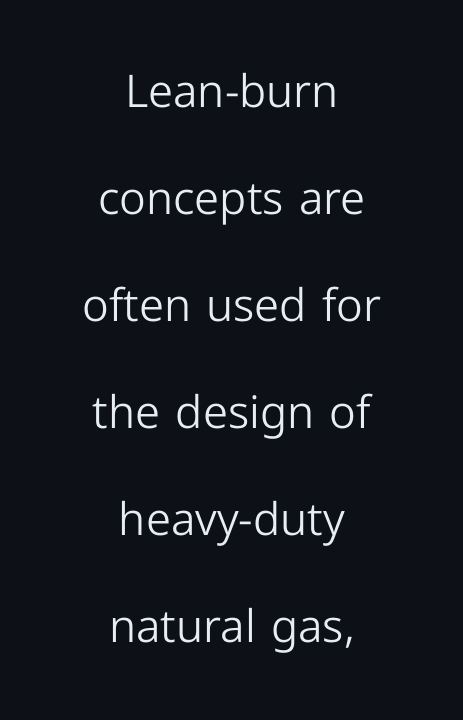
Q: Is the text bold? A: No.
Q: Is the text italic (slanted)? A: No, it is upright.
Q: Is the typeface a serif or a sans-serif typeface? A: Sans-serif.
Q: Is the text underlined? A: No.
Q: How is the paragraph aligned? A: Centered.
Q: Is the spacing between letters normal or unusually wide? A: Normal.
Q: Is the spacing between lines tight, normal or loose? A: Loose.
Q: Width (condensed, normal, or wide)? A: Normal.
Q: Stroke contrast? A: Low.
Q: x-height? A: Medium.
Q: Monospaced? A: No.
